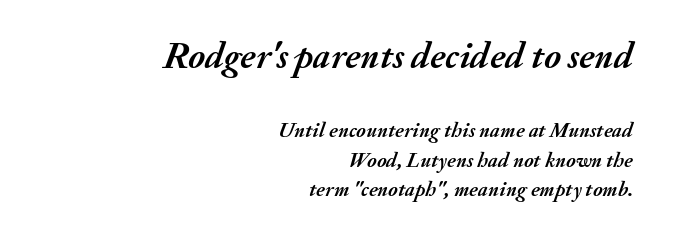
{"italic": "yes", "lean": "right", "slant_degrees": 20, "bold": "yes", "weight": "semibold", "width": "normal", "stroke_contrast": "medium", "x_height": "small", "monospaced": "no", "underline": "no", "align": "right", "line_spacing": "normal", "line_spacing_ratio": 1.4, "letter_spacing": "normal", "letter_spacing_em": 0.0, "larger_block": "first", "size_ratio": 1.76, "glyph_px": 37}
